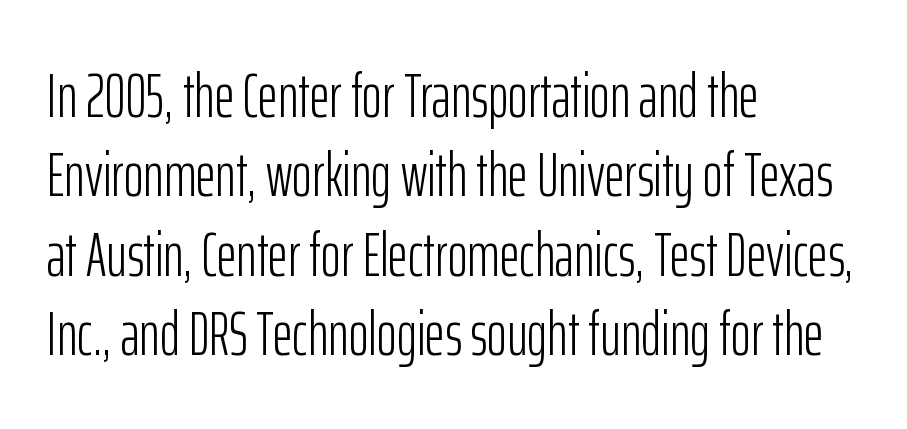
The image shows 61 px light, condensed sans-serif type, upright; set left-aligned, normal line spacing (1.3x), normal letter spacing, not underlined; low stroke contrast and a medium x-height.
